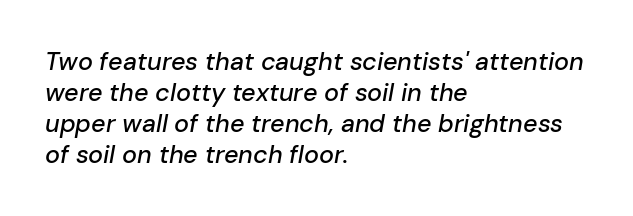
Just letters on the line, the space beneath them empty. Designer's note — italics engaged. Short note: letters normally spaced. If you drew a ruler down the left edge, every line would touch it.
